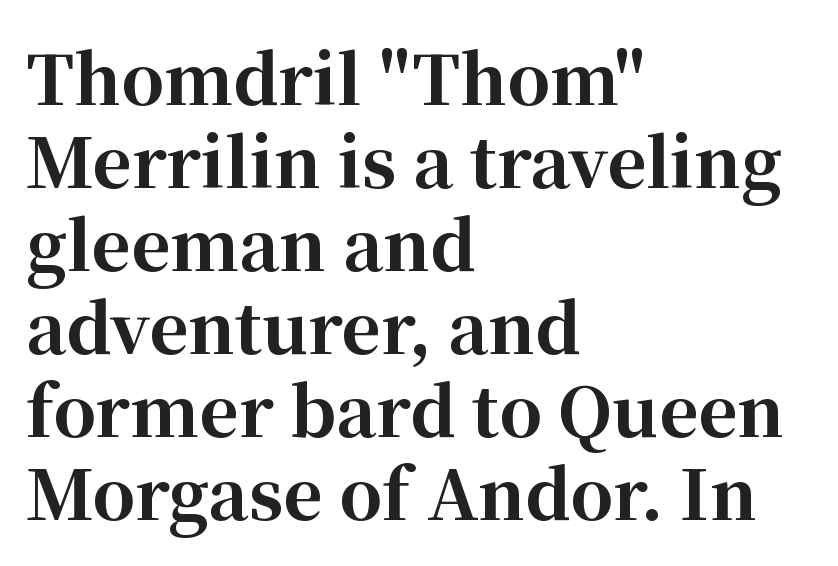
Q: Is the text bold? A: Yes.
Q: Is the text italic (slanted)? A: No, it is upright.
Q: Is the typeface a serif or a sans-serif typeface? A: Serif.
Q: Is the text underlined? A: No.
Q: How is the paragraph aligned? A: Left-aligned.
Q: Is the spacing between letters normal or unusually wide? A: Normal.
Q: Width (condensed, normal, or wide)? A: Normal.
Q: Stroke contrast? A: High.
Q: x-height? A: Medium.
Q: Monospaced? A: No.
